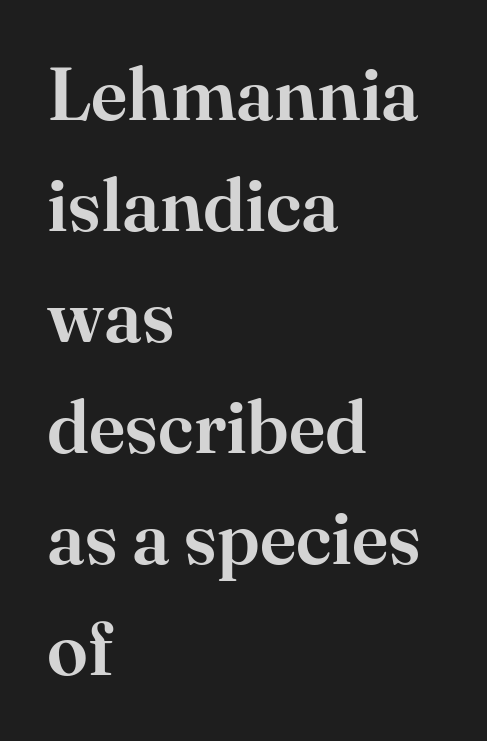
{"serif": "yes", "italic": "no", "width": "normal", "stroke_contrast": "high", "x_height": "small", "monospaced": "no", "underline": "no", "align": "left", "line_spacing": "normal", "line_spacing_ratio": 1.5, "letter_spacing": "normal", "letter_spacing_em": 0.0, "glyph_px": 74}
